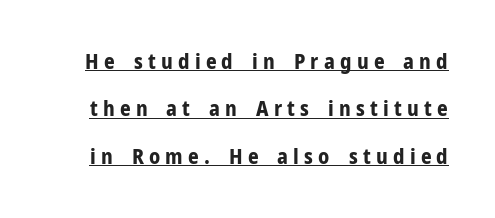
The image shows 21 px bold type, upright; set loose line spacing (2.26x), unusually wide letter spacing (+0.25 em), underlined.
